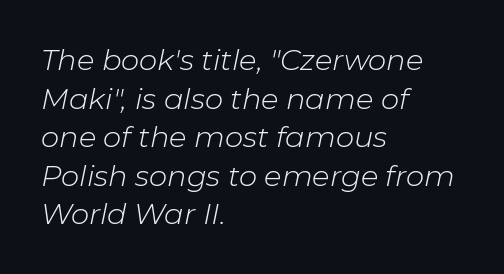
{"italic": "yes", "lean": "right", "slant_degrees": 11, "bold": "no", "weight": "light", "width": "normal", "stroke_contrast": "low", "x_height": "medium", "monospaced": "no", "underline": "no", "align": "left", "line_spacing": "normal", "line_spacing_ratio": 1.33, "letter_spacing": "normal", "letter_spacing_em": 0.0, "glyph_px": 29}
